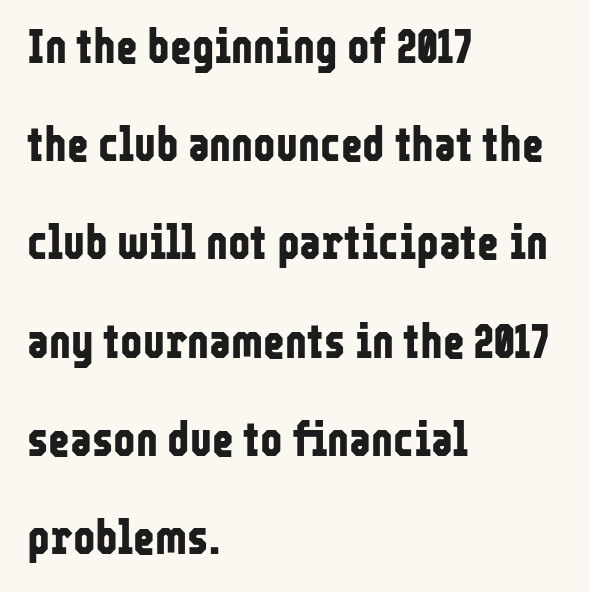
Designer's note — italics off, roman on. Every letter is thick-stroked: bold, no question. Layout note: lines flush left. You could call the tracking neutral — neither tight nor loose. This is sans-serif lettering, the kind often seen on screens and signage.
